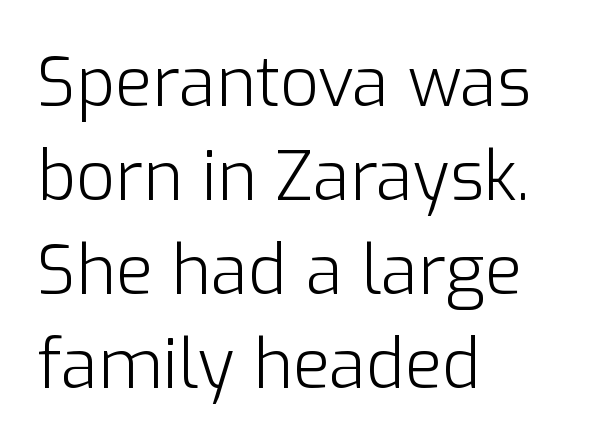
The image shows 68 px light sans-serif type, upright; set left-aligned, normal line spacing (1.38x), normal letter spacing, not underlined; low stroke contrast and a medium x-height.
